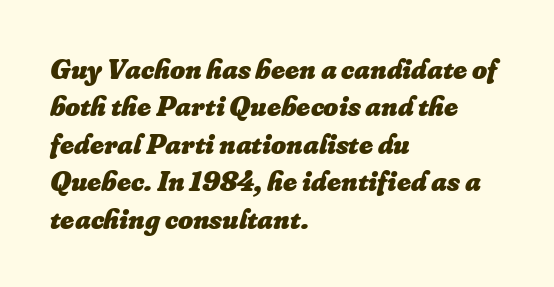
The lettering tilts uniformly, giving the passage an italic look. Line beginnings align vertically; line endings do not. Pretty heavy lettering here — definitely bold. Regarding leading, the lines here are spaced in the standard way. The letterforms sit shoulder to shoulder at normal distance. The specimen omits any rule beneath the text block's lines.
